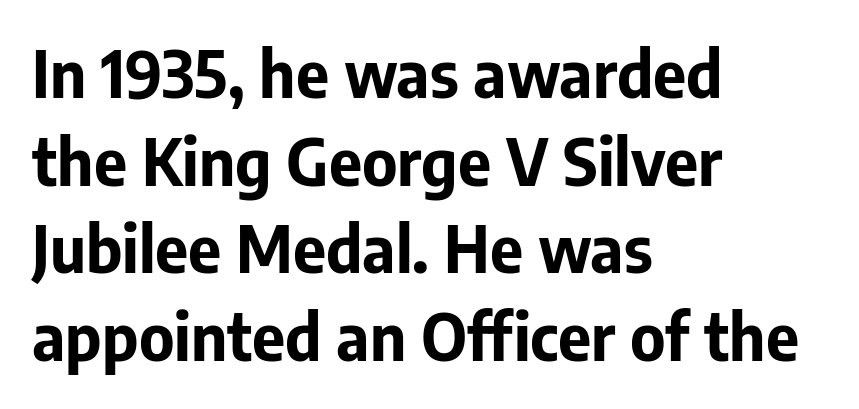
The image shows 64 px bold sans-serif type, upright; set left-aligned, normal line spacing (1.37x), normal letter spacing, not underlined; low stroke contrast and a medium x-height.
